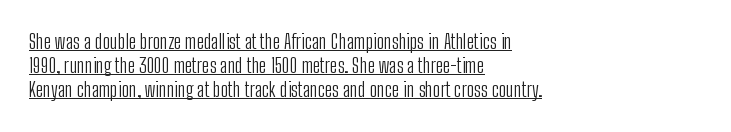
Q: Is the text bold? A: No.
Q: Is the text italic (slanted)? A: No, it is upright.
Q: Is the text underlined? A: Yes.
Q: How is the paragraph aligned? A: Left-aligned.
Q: Is the spacing between letters normal or unusually wide? A: Normal.
